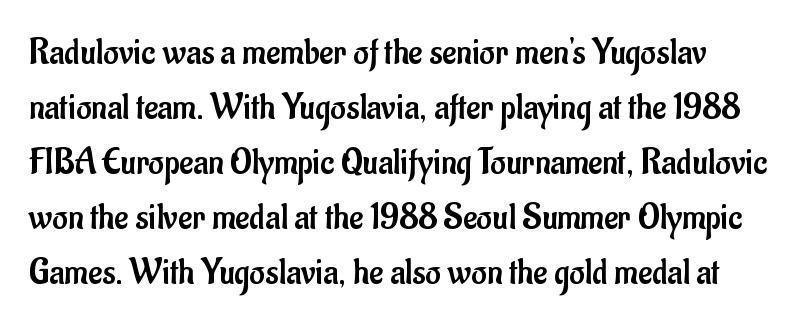
The vertical gap from one line to the next is medium. Letters rest on an invisible, unmarked baseline. Character widths vary here, with narrow letters taking less room than wide ones. Characters remain perfectly vertical along every line.
